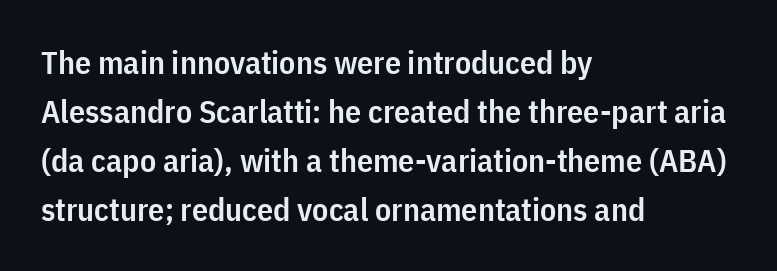
The letters are semibold — heavier than regular but short of a full bold. Varying glyph widths throughout — classic text-font behaviour. The ragged edge is on the right, which tells us the setting is flush left. These lines keep a tight, regular rhythm from letter to letter. The space directly below the letters is spotless.
